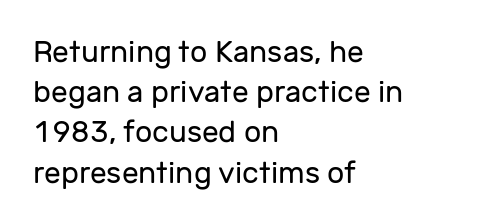
{"serif": "no", "italic": "no", "bold": "no", "weight": "regular", "width": "normal", "stroke_contrast": "low", "x_height": "medium", "monospaced": "no", "underline": "no", "align": "left", "line_spacing": "normal", "line_spacing_ratio": 1.34, "letter_spacing": "normal", "letter_spacing_em": 0.0, "glyph_px": 30}
